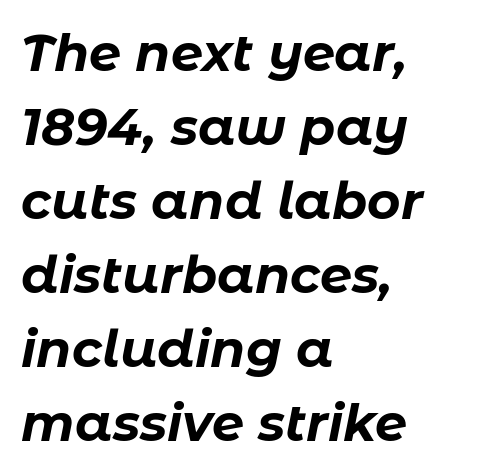
Q: Is the text bold? A: Yes.
Q: Is the text italic (slanted)? A: Yes, it leans right by about 11 degrees.
Q: Is the text underlined? A: No.
Q: How is the paragraph aligned? A: Left-aligned.
Q: Is the spacing between letters normal or unusually wide? A: Normal.
Q: Is the spacing between lines tight, normal or loose? A: Normal.
Q: Width (condensed, normal, or wide)? A: Normal.
Q: Stroke contrast? A: Low.
Q: x-height? A: Medium.
Q: Monospaced? A: No.
